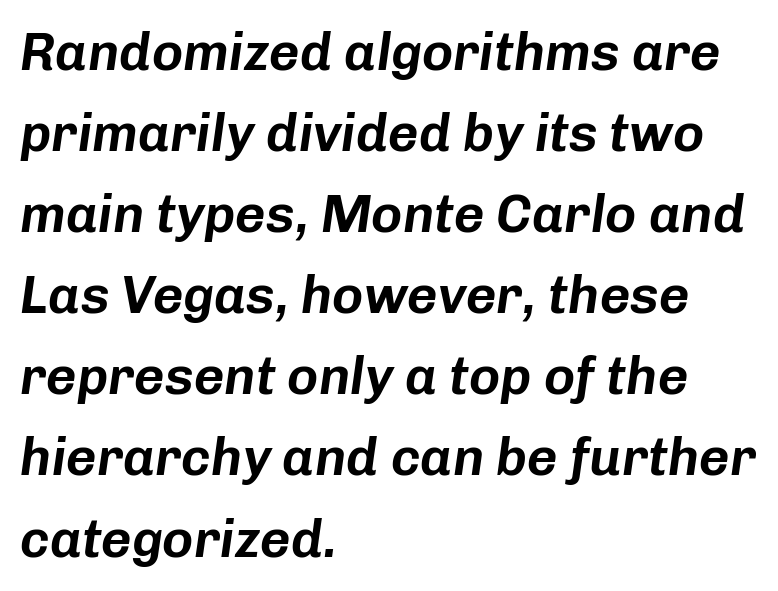
Q: Is the text italic (slanted)? A: Yes, it leans right by about 8 degrees.
Q: Is the text underlined? A: No.
Q: How is the paragraph aligned? A: Left-aligned.
Q: Is the spacing between letters normal or unusually wide? A: Normal.
Q: Is the spacing between lines tight, normal or loose? A: Normal.
Q: Width (condensed, normal, or wide)? A: Normal.
Q: Stroke contrast? A: Low.
Q: x-height? A: Medium.
Q: Monospaced? A: No.
